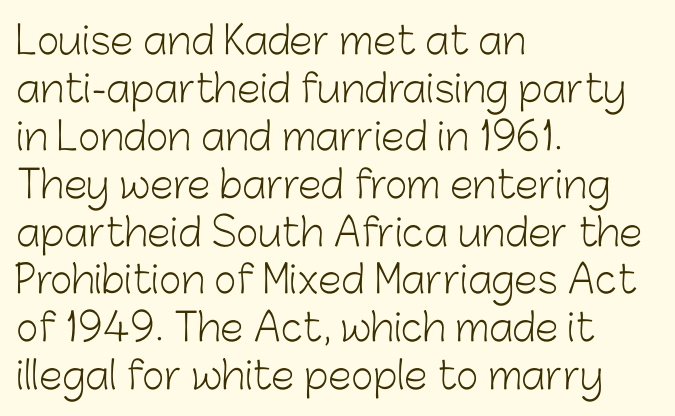
{"serif": "no", "italic": "no", "bold": "no", "weight": "light", "width": "normal", "stroke_contrast": "low", "x_height": "medium", "monospaced": "no", "underline": "no", "align": "left", "line_spacing": "normal", "line_spacing_ratio": 1.26, "letter_spacing": "normal", "letter_spacing_em": 0.0, "glyph_px": 38}
